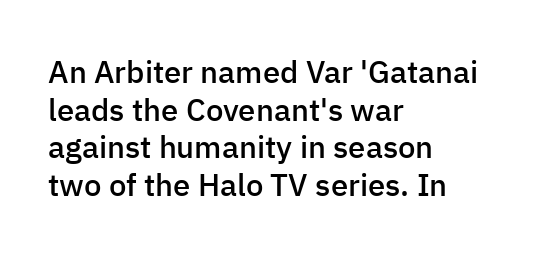
{"serif": "no", "italic": "no", "bold": "semi", "weight": "semibold", "width": "normal", "stroke_contrast": "low", "x_height": "medium", "monospaced": "no", "underline": "no", "align": "left", "line_spacing_ratio": 1.21, "letter_spacing": "normal", "letter_spacing_em": 0.0, "glyph_px": 31}
